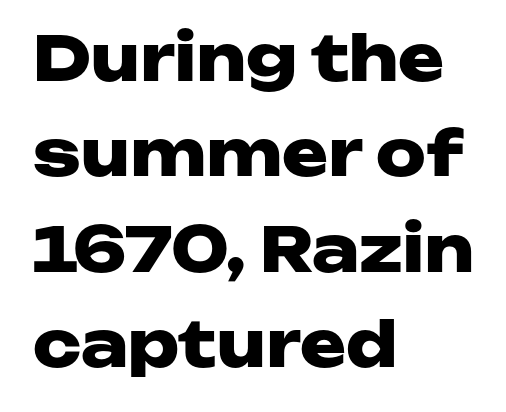
You could not count columns in this text — the font is proportionally spaced. The rendering uses a moderate line-height, typical for paragraphs. Notice how the passage keeps a crisp vertical edge on the left only. Look at the bottom of the vertical strokes: they stop flat, with no serifs. The gap between lines stays unmarked. The glyphs have the mass of a bold cut.
